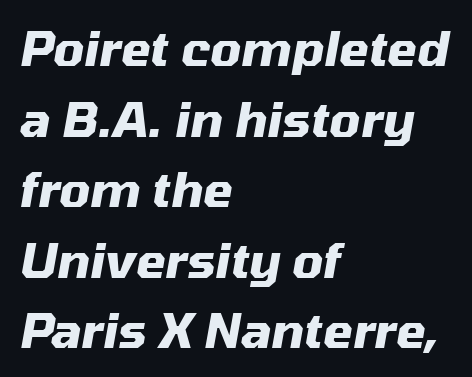
{"italic": "yes", "lean": "right", "slant_degrees": 10, "bold": "yes", "weight": "heavy", "width": "normal", "stroke_contrast": "medium", "x_height": "medium", "monospaced": "no", "underline": "no", "align": "left", "line_spacing": "normal", "line_spacing_ratio": 1.47, "letter_spacing": "normal", "letter_spacing_em": 0.0, "glyph_px": 48}
